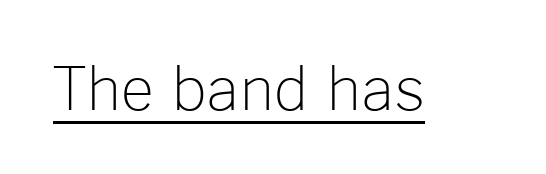
{"serif": "no", "italic": "no", "bold": "no", "weight": "light", "width": "normal", "stroke_contrast": "low", "x_height": "medium", "monospaced": "no", "underline": "yes", "letter_spacing": "normal", "letter_spacing_em": 0.0, "glyph_px": 59}
